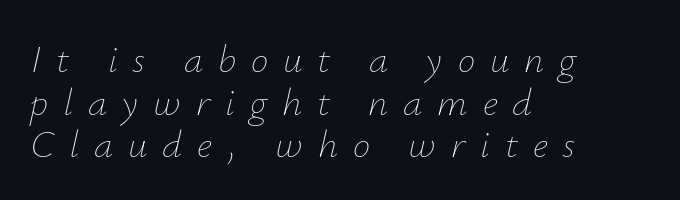
The image shows 39 px thin type, italic (leaning right); set left-aligned, tight line spacing (1.09x), unusually wide letter spacing (+0.38 em), not underlined; low stroke contrast and a small x-height.
